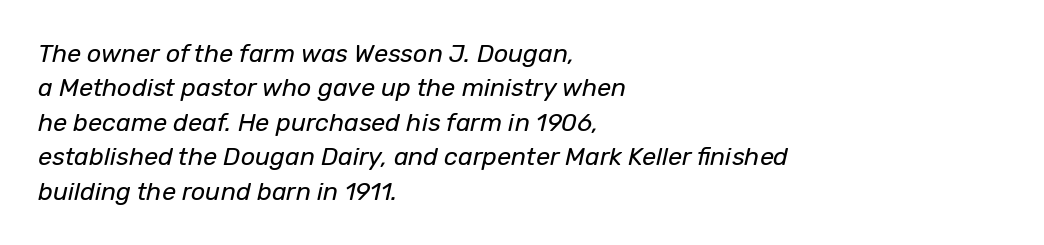
{"italic": "yes", "lean": "right", "slant_degrees": 12, "bold": "no", "underline": "no", "align": "left", "line_spacing": "normal", "line_spacing_ratio": 1.38, "letter_spacing": "normal", "letter_spacing_em": 0.0, "glyph_px": 25}
